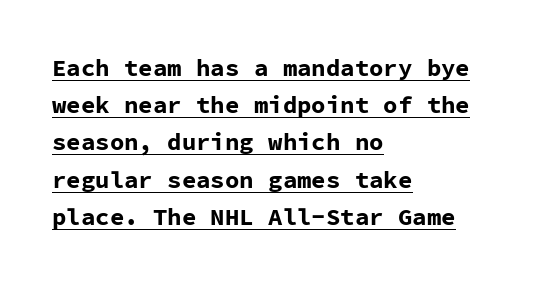
Summary of vertical rhythm: regular, with standard interline spacing. Plenty of ink on the page — the face is bold. Visually the block forms a straight wall on the left and a jagged coastline on the right. The typesetter has applied underlining to the passage shown.
